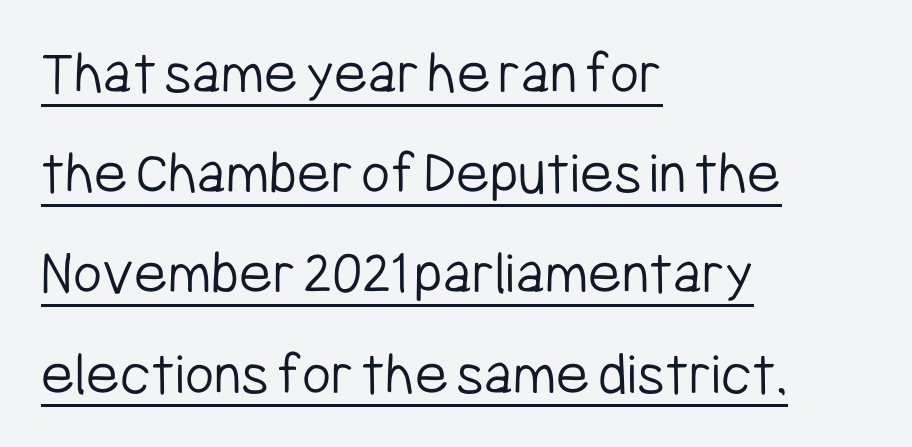
Stroke terminals: plain, sans-serif. The compositor pushed each line to the left boundary. The letters advance in unequal steps, a hallmark of proportional type. Students, note that the glyphs here touch the page at normal intervals. Normally led — the rows are evenly, conventionally spaced.
